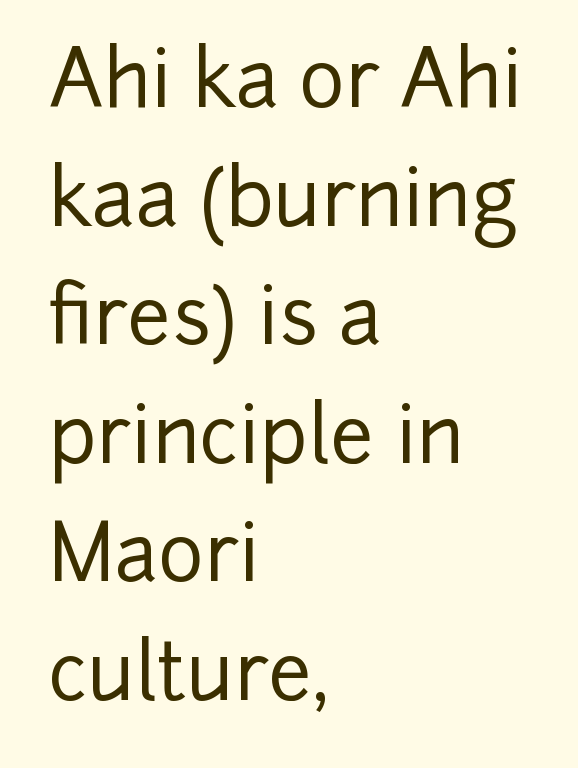
Q: Is the text italic (slanted)? A: No, it is upright.
Q: Is the typeface a serif or a sans-serif typeface? A: Sans-serif.
Q: Is the text underlined? A: No.
Q: How is the paragraph aligned? A: Left-aligned.
Q: Is the spacing between letters normal or unusually wide? A: Normal.
Q: Is the spacing between lines tight, normal or loose? A: Normal.
Q: Width (condensed, normal, or wide)? A: Normal.
Q: Stroke contrast? A: Low.
Q: x-height? A: Medium.
Q: Monospaced? A: No.
